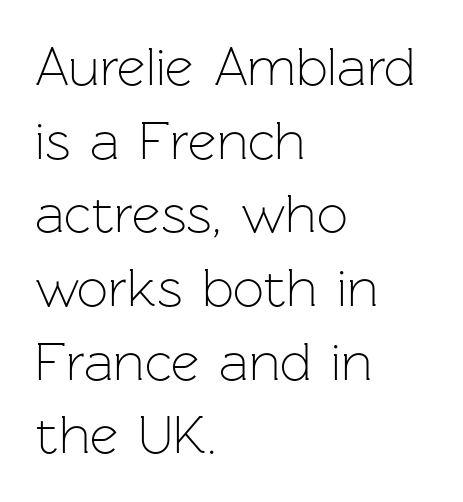
The image shows 55 px light sans-serif type, upright; set left-aligned, normal line spacing (1.34x), normal letter spacing, not underlined; low stroke contrast and a medium x-height.
